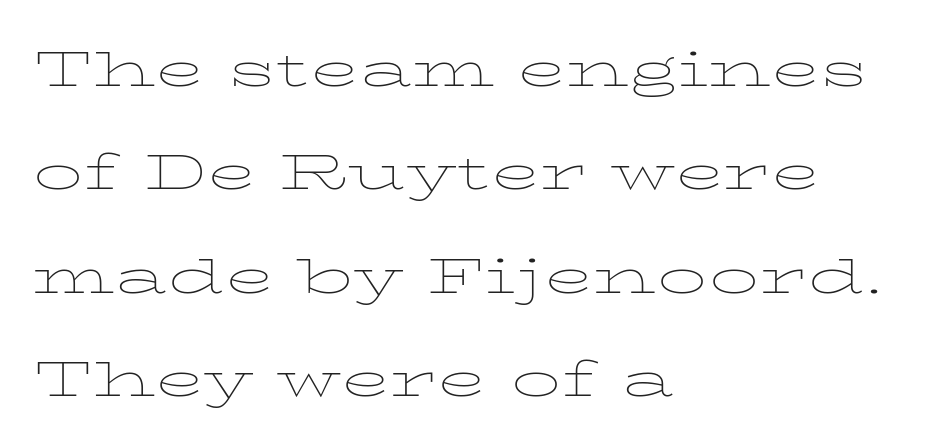
A typesetter would call this leading conventional body-copy spacing. Clear beneath every line of the passage. No heavy texture on the line: the type isn't bold. A typesetter would call this proportional, since set widths differ per character.
